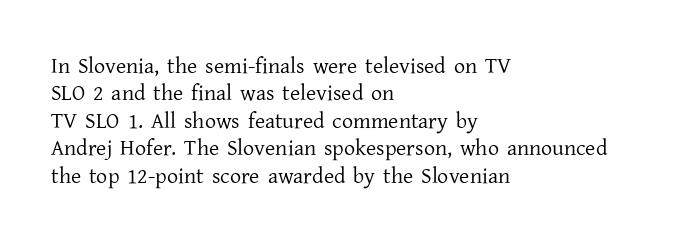
{"italic": "no", "bold": "no", "underline": "no", "align": "left", "line_spacing": "normal", "line_spacing_ratio": 1.25, "letter_spacing": "normal", "letter_spacing_em": 0.0, "glyph_px": 22}
